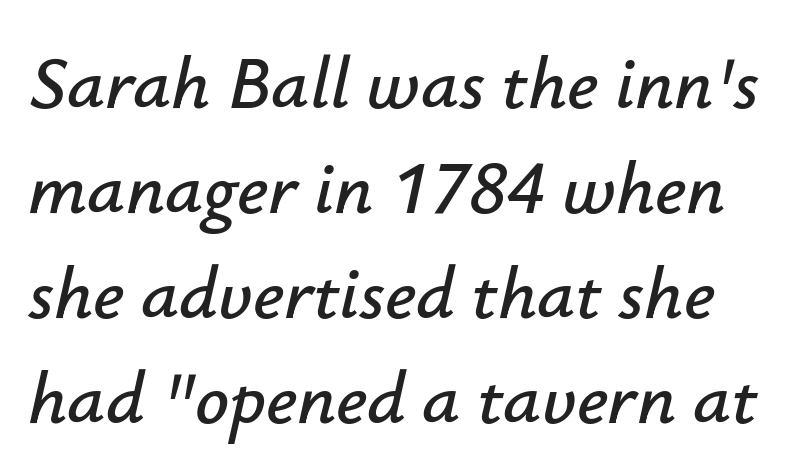
{"italic": "yes", "lean": "right", "slant_degrees": 12, "width": "normal", "stroke_contrast": "low", "x_height": "small", "monospaced": "no", "underline": "no", "line_spacing": "normal", "line_spacing_ratio": 1.4, "letter_spacing": "normal", "letter_spacing_em": 0.0, "glyph_px": 75}
